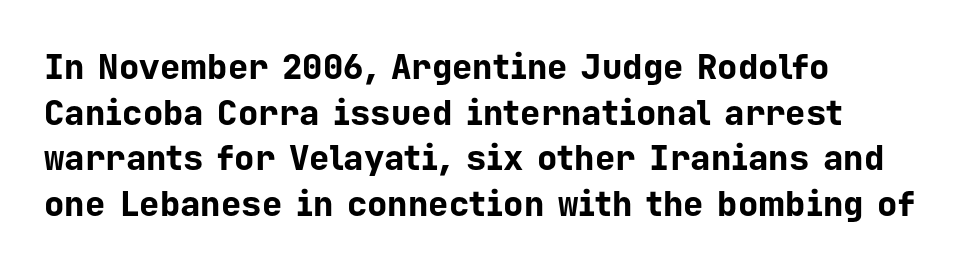
Look at the stroke-to-counter ratio: heavy, a bold. The area under the type is left untouched. Teacher's note: observe the even left margin — that is flush-left alignment. Vertical strokes here are truly vertical. Fixed-width glyphs throughout — classic coding-font behaviour.
